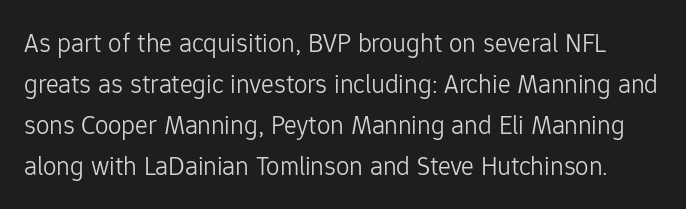
When letters stand straight like this, we call the style roman or upright. The characters are drawn with everyday or finer stroke widths. Notice how descenders clear the ascenders below comfortably — that's standard leading. Caption: standard tracking, unaltered. The area under the type is left untouched.
